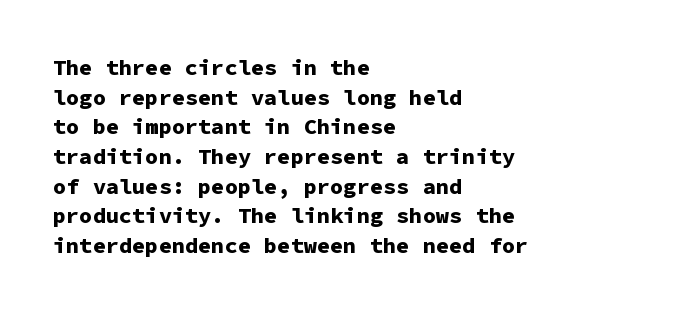
The image shows 22 px bold type, upright; set left-aligned, normal line spacing (1.35x), normal letter spacing, not underlined.
